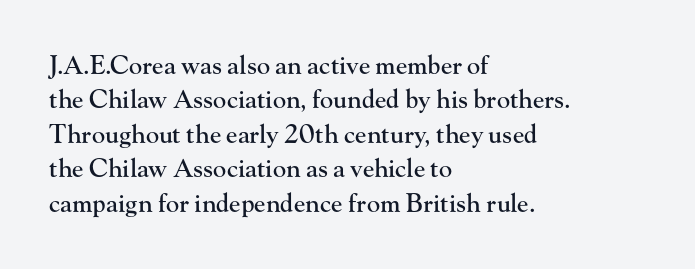
The image shows 25 px text type, upright; set left-aligned, normal line spacing (1.38x), normal letter spacing, not underlined.
